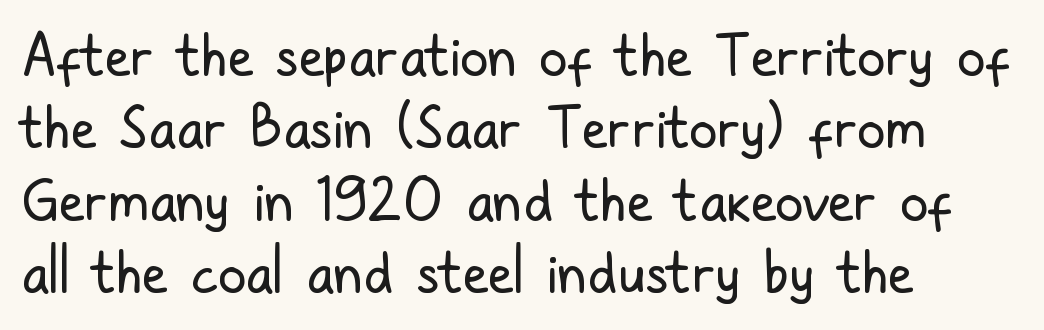
Nothing sits at the stroke ends, so this counts as sans-serif. Caption: standard tracking, unaltered. Notice how the stems are strictly vertical — no italics here. Type without underlining. Unbolded letterforms with no extra heft. Compared with typical paragraphs, the rows here are spaced about the same.
